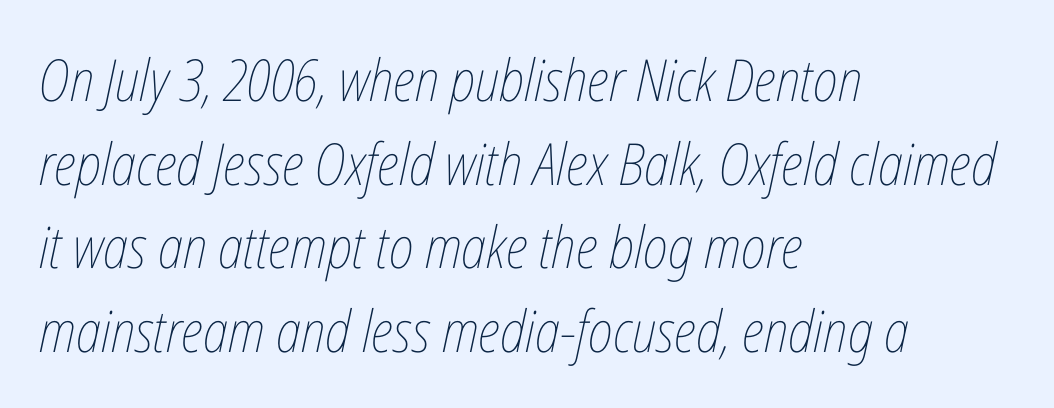
Q: Is the text bold? A: No.
Q: Is the text italic (slanted)? A: Yes, it leans right by about 12 degrees.
Q: Is the text underlined? A: No.
Q: How is the paragraph aligned? A: Left-aligned.
Q: Is the spacing between letters normal or unusually wide? A: Normal.
Q: Is the spacing between lines tight, normal or loose? A: Normal.
Q: Width (condensed, normal, or wide)? A: Condensed.
Q: Stroke contrast? A: Low.
Q: x-height? A: Medium.
Q: Monospaced? A: No.
